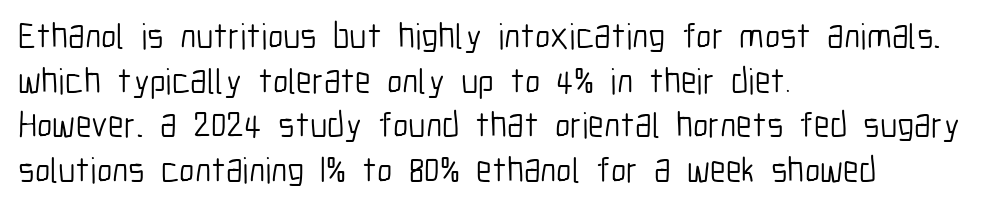
A sans-serif font was chosen for this passage. The string is rendered with underlining switched off. The strokes are not fattened; the text isn't bold. Glyph-to-glyph distance matches everyday printed text. Posture: upright roman. The typesetter chose a ragged-right arrangement here.
